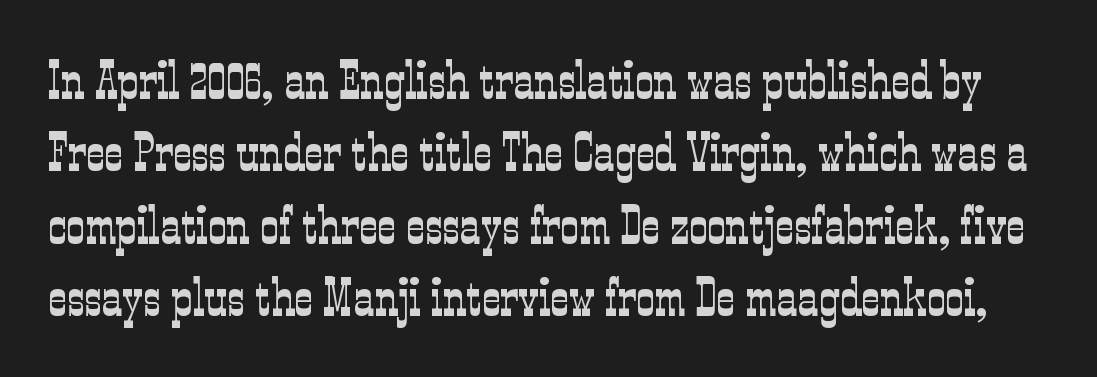
The image shows 52 px light, condensed serif type, upright; set normal line spacing (1.39x), normal letter spacing, not underlined; low stroke contrast and a medium x-height.
